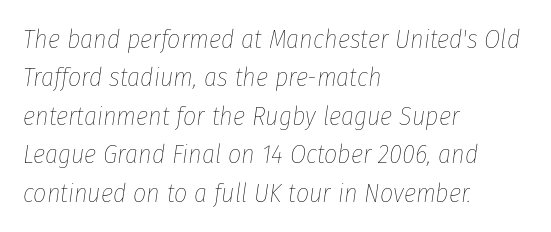
Q: Is the text bold? A: No.
Q: Is the text italic (slanted)? A: Yes, it leans right by about 8 degrees.
Q: Is the text underlined? A: No.
Q: How is the paragraph aligned? A: Left-aligned.
Q: Is the spacing between letters normal or unusually wide? A: Normal.
Q: Is the spacing between lines tight, normal or loose? A: Normal.
